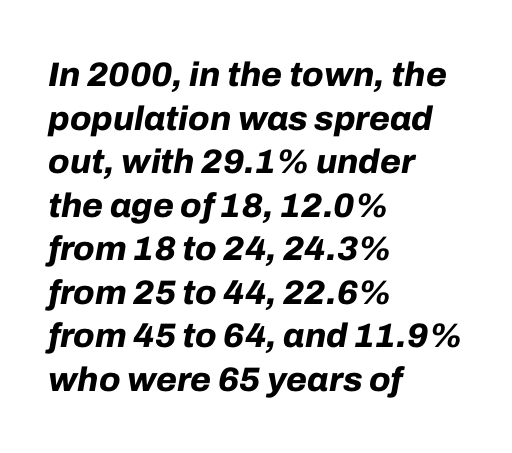
{"italic": "yes", "lean": "right", "slant_degrees": 10, "bold": "yes", "weight": "bold", "width": "normal", "stroke_contrast": "low", "x_height": "medium", "monospaced": "no", "underline": "no", "align": "left", "line_spacing": "normal", "line_spacing_ratio": 1.28, "letter_spacing": "normal", "letter_spacing_em": 0.0, "glyph_px": 34}
